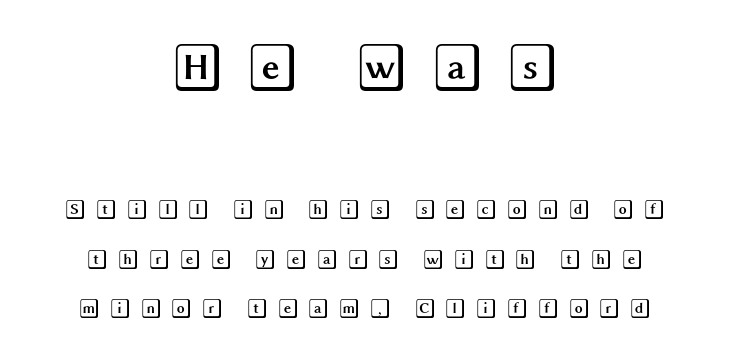
{"italic": "no", "width": "wide", "x_height": "large", "underline": "no", "align": "center", "line_spacing": "loose", "line_spacing_ratio": 2.47, "letter_spacing": "wide", "letter_spacing_em": 0.44, "larger_block": "first", "size_ratio": 2.45, "glyph_px": 49}
